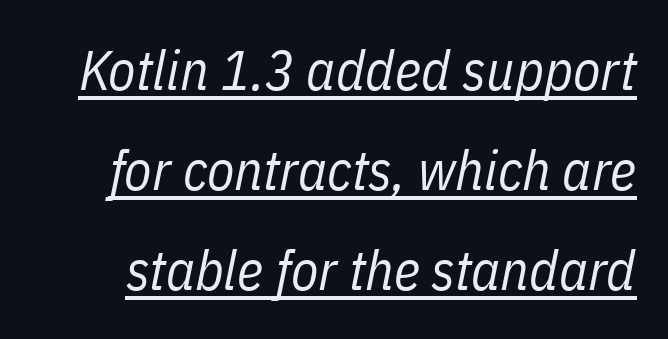
{"italic": "yes", "lean": "right", "slant_degrees": 11, "bold": "no", "weight": "regular", "width": "condensed", "stroke_contrast": "low", "x_height": "medium", "monospaced": "no", "underline": "yes", "line_spacing_ratio": 1.79, "letter_spacing": "normal", "letter_spacing_em": 0.0, "glyph_px": 56}
